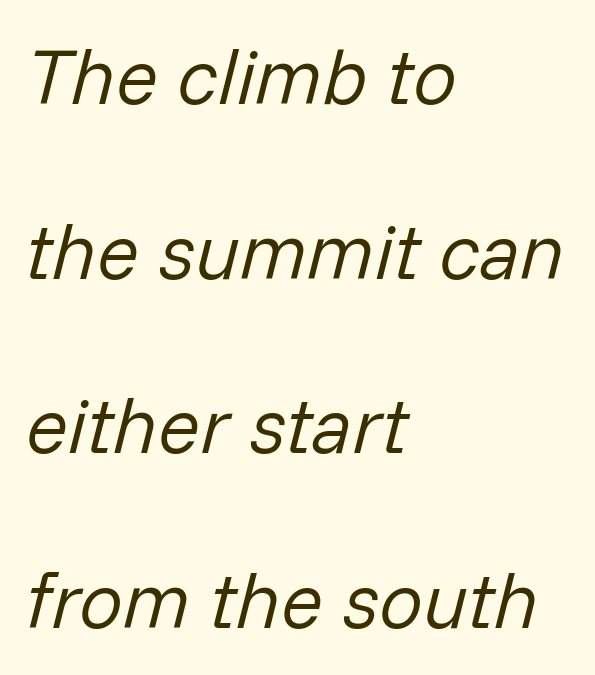
Caption: multi-line text, flush left, ragged right. Style check: oblique. No heavy texture on the line: the type isn't bold. The letters advance in unequal steps, a hallmark of proportional type. Quick note: interline space is abundant. Nobody drew a line under any word here.
